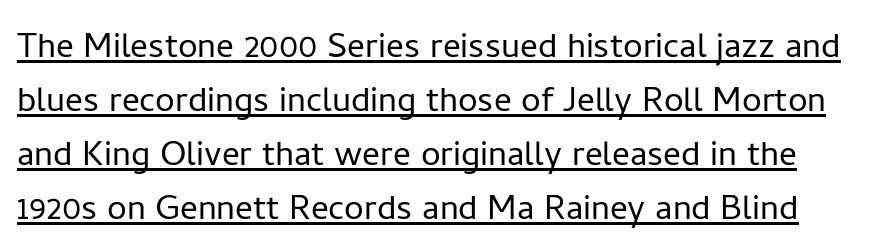
Q: Is the text bold? A: No.
Q: Is the text italic (slanted)? A: No, it is upright.
Q: Is the typeface a serif or a sans-serif typeface? A: Sans-serif.
Q: Is the text underlined? A: Yes.
Q: Is the spacing between letters normal or unusually wide? A: Normal.
Q: Width (condensed, normal, or wide)? A: Normal.
Q: Stroke contrast? A: Low.
Q: x-height? A: Medium.
Q: Monospaced? A: No.
